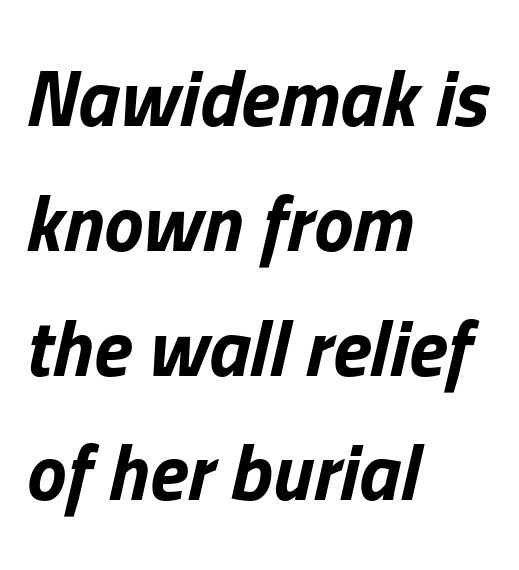
{"italic": "yes", "lean": "right", "slant_degrees": 13, "bold": "yes", "weight": "bold", "width": "normal", "stroke_contrast": "low", "x_height": "medium", "monospaced": "no", "underline": "no", "align": "left", "line_spacing": "normal", "line_spacing_ratio": 1.58, "letter_spacing": "normal", "letter_spacing_em": 0.0, "glyph_px": 79}
